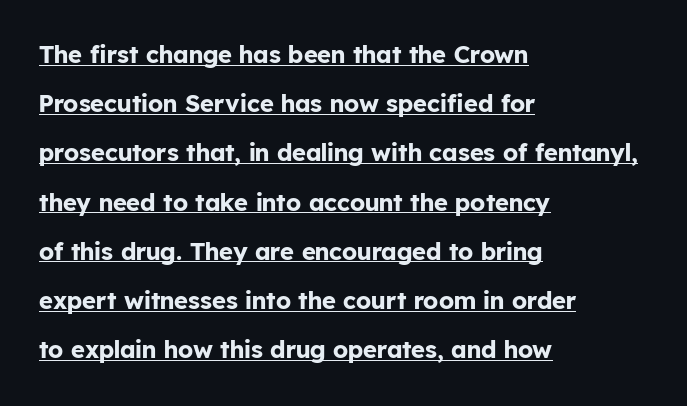
Q: Is the text bold? A: Yes.
Q: Is the text italic (slanted)? A: No, it is upright.
Q: Is the text underlined? A: Yes.
Q: How is the paragraph aligned? A: Left-aligned.
Q: Is the spacing between letters normal or unusually wide? A: Normal.
Q: Is the spacing between lines tight, normal or loose? A: Loose.
